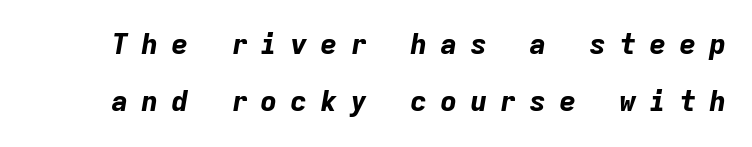
If you drew a line through each stem, it would be angled. What's the leading like? Stretched, with rows far apart. These lines have a slow, spaced-out rhythm from letter to letter. Anything drawn beneath the words? Only blank space. The face used here has the dense, thick strokes of a bold.
